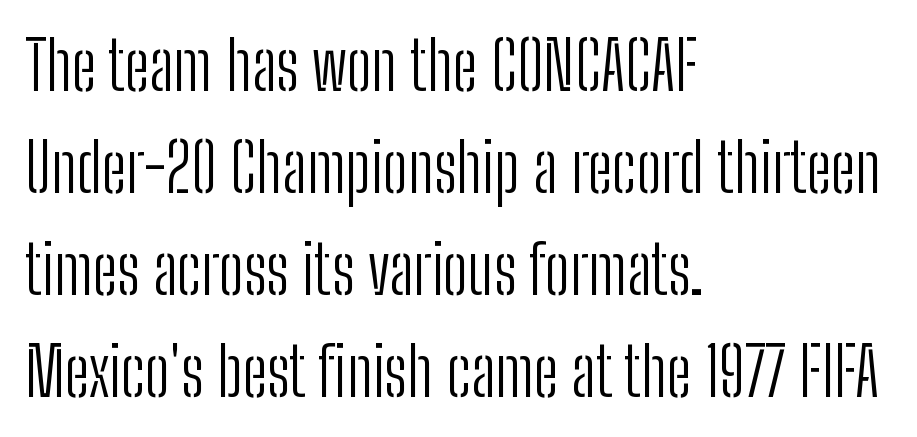
{"serif": "no", "italic": "no", "bold": "no", "weight": "light", "width": "condensed", "stroke_contrast": "low", "x_height": "medium", "monospaced": "no", "underline": "no", "align": "left", "line_spacing": "normal", "line_spacing_ratio": 1.52, "letter_spacing": "normal", "letter_spacing_em": 0.0, "glyph_px": 67}
